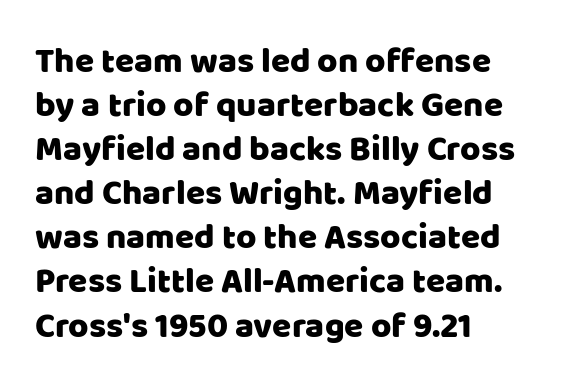
Q: Is the text italic (slanted)? A: No, it is upright.
Q: Is the typeface a serif or a sans-serif typeface? A: Sans-serif.
Q: Is the text underlined? A: No.
Q: How is the paragraph aligned? A: Left-aligned.
Q: Is the spacing between letters normal or unusually wide? A: Normal.
Q: Is the spacing between lines tight, normal or loose? A: Normal.
Q: Width (condensed, normal, or wide)? A: Normal.
Q: Stroke contrast? A: Low.
Q: x-height? A: Large.
Q: Monospaced? A: No.
